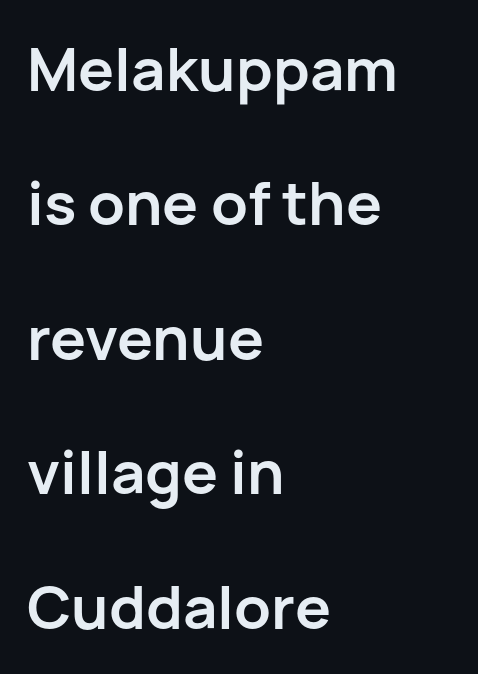
{"serif": "no", "italic": "no", "bold": "yes", "weight": "semibold", "width": "normal", "stroke_contrast": "low", "x_height": "medium", "monospaced": "no", "underline": "no", "align": "left", "line_spacing": "loose", "line_spacing_ratio": 2.24, "letter_spacing": "normal", "letter_spacing_em": 0.0, "glyph_px": 60}
